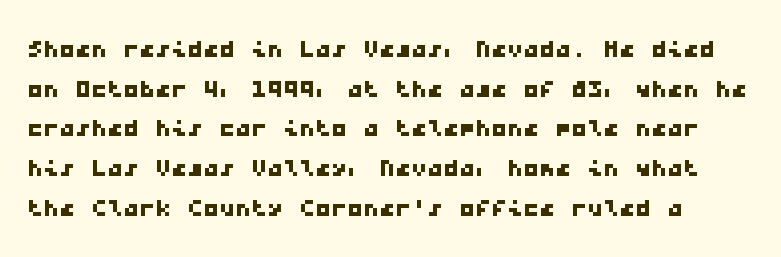
{"serif": "no", "width": "wide", "stroke_contrast": "low", "x_height": "medium", "monospaced": "yes", "underline": "no", "line_spacing_ratio": 1.24, "letter_spacing": "normal", "letter_spacing_em": 0.0, "glyph_px": 32}
